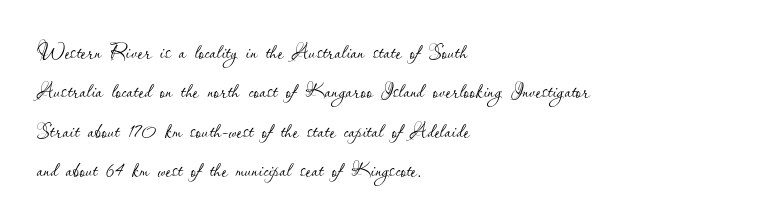
Is the stroke heavy? The answer is a plain regular-or-lighter. The setting favours the left margin, as ordinary paragraphs usually do. Has an underline been added? It has not. Tracking here is standard; glyphs follow each other at the usual distance. Line spacing here is normal.
